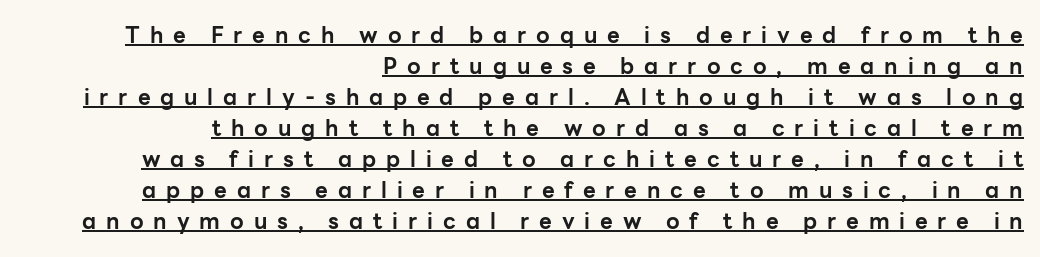
Q: Is the text bold? A: Yes.
Q: Is the text italic (slanted)? A: No, it is upright.
Q: Is the text underlined? A: Yes.
Q: How is the paragraph aligned? A: Right-aligned.
Q: Is the spacing between letters normal or unusually wide? A: Unusually wide.
Q: Is the spacing between lines tight, normal or loose? A: Normal.
